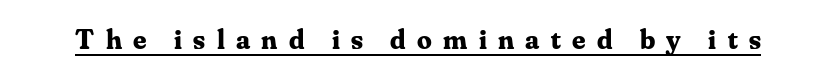
Q: Is the text bold? A: Yes.
Q: Is the text italic (slanted)? A: No, it is upright.
Q: Is the typeface a serif or a sans-serif typeface? A: Serif.
Q: Is the text underlined? A: Yes.
Q: Is the spacing between letters normal or unusually wide? A: Unusually wide.
Q: Width (condensed, normal, or wide)? A: Normal.
Q: Stroke contrast? A: Medium.
Q: x-height? A: Small.
Q: Monospaced? A: No.
